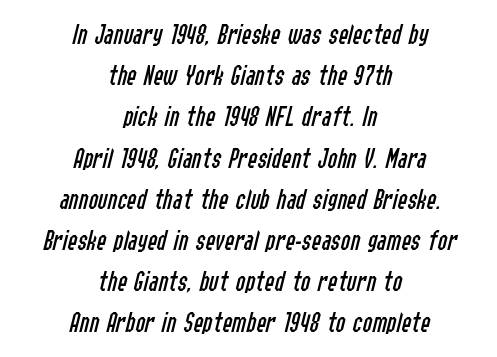
The image shows 29 px regular-weight, condensed type, italic (leaning right); set centered, normal line spacing (1.42x), normal letter spacing, not underlined; low stroke contrast and a medium x-height.
